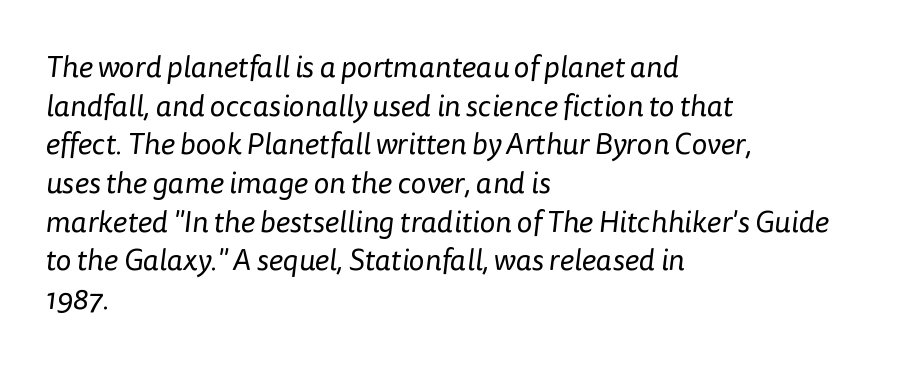
Think standard paragraph weight, or any step lighter than that. Think of a printed novel: that variable character pitch is what you see here. This rendering features lettering with no underline. Spacing between characters is what you'd get straight out of the box.
